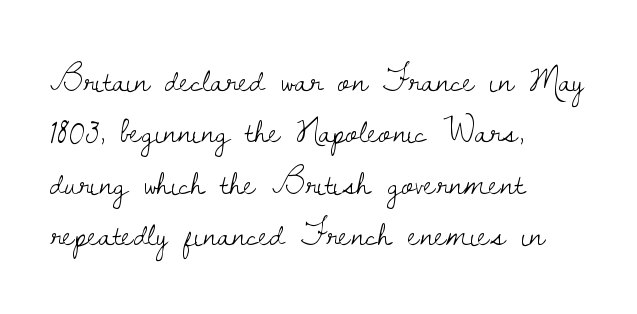
Q: Is the text bold? A: No.
Q: Is the text italic (slanted)? A: Yes.
Q: Is the typeface a serif or a sans-serif typeface? A: Serif.
Q: Is the text underlined? A: No.
Q: How is the paragraph aligned? A: Left-aligned.
Q: Is the spacing between letters normal or unusually wide? A: Normal.
Q: Is the spacing between lines tight, normal or loose? A: Normal.
Q: Width (condensed, normal, or wide)? A: Normal.
Q: Stroke contrast? A: Low.
Q: x-height? A: Small.
Q: Monospaced? A: No.
